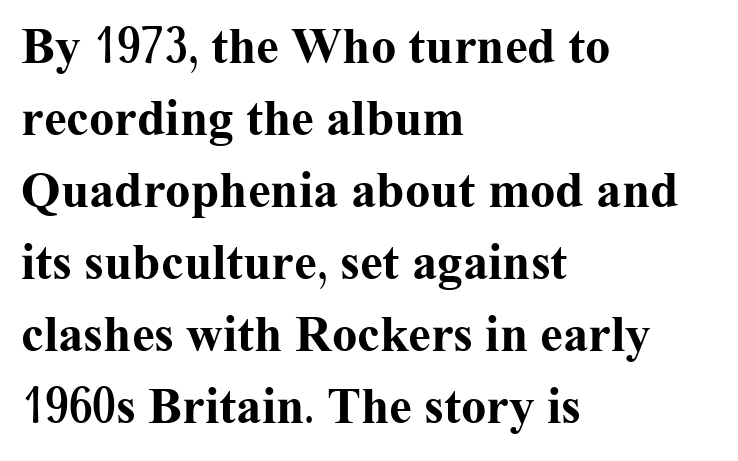
Note the varied advance widths — an 'i' is clearly narrower than an 'm'. The font family rendered here belongs to the serif group. This rendering features lettering with no underline. Typeset ragged right — the left edge is the straight one. The passage shown is emphatically bold. Horizontal bands of white between lines are of average thickness.
